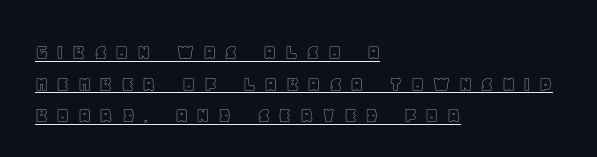
The image shows 23 px text type, upright; set left-aligned, normal line spacing (1.37x), unusually wide letter spacing (+0.36 em), underlined.
